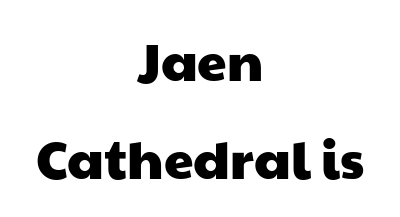
Q: Is the typeface a serif or a sans-serif typeface? A: Sans-serif.
Q: Is the text underlined? A: No.
Q: How is the paragraph aligned? A: Centered.
Q: Is the spacing between letters normal or unusually wide? A: Normal.
Q: Width (condensed, normal, or wide)? A: Wide.
Q: Stroke contrast? A: Low.
Q: x-height? A: Medium.
Q: Monospaced? A: No.
